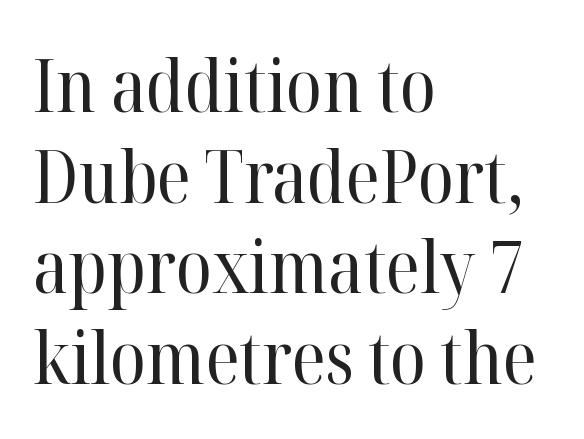
{"serif": "yes", "italic": "no", "bold": "no", "weight": "regular", "width": "normal", "stroke_contrast": "high", "x_height": "medium", "monospaced": "no", "underline": "no", "align": "left", "line_spacing_ratio": 1.24, "letter_spacing": "normal", "letter_spacing_em": 0.0, "glyph_px": 73}
